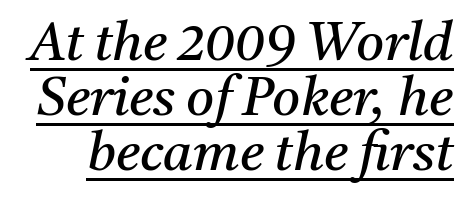
Q: Is the text bold? A: No.
Q: Is the text italic (slanted)? A: Yes, it leans right by about 11 degrees.
Q: Is the typeface a serif or a sans-serif typeface? A: Serif.
Q: Is the text underlined? A: Yes.
Q: Is the spacing between letters normal or unusually wide? A: Normal.
Q: Is the spacing between lines tight, normal or loose? A: Tight.
Q: Width (condensed, normal, or wide)? A: Normal.
Q: Stroke contrast? A: Medium.
Q: x-height? A: Medium.
Q: Monospaced? A: No.
